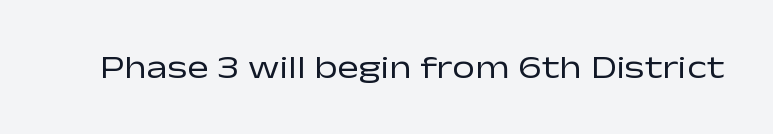
{"serif": "no", "italic": "no", "bold": "no", "weight": "regular", "width": "wide", "stroke_contrast": "low", "x_height": "medium", "monospaced": "no", "underline": "no", "letter_spacing": "normal", "letter_spacing_em": 0.0, "glyph_px": 32}
